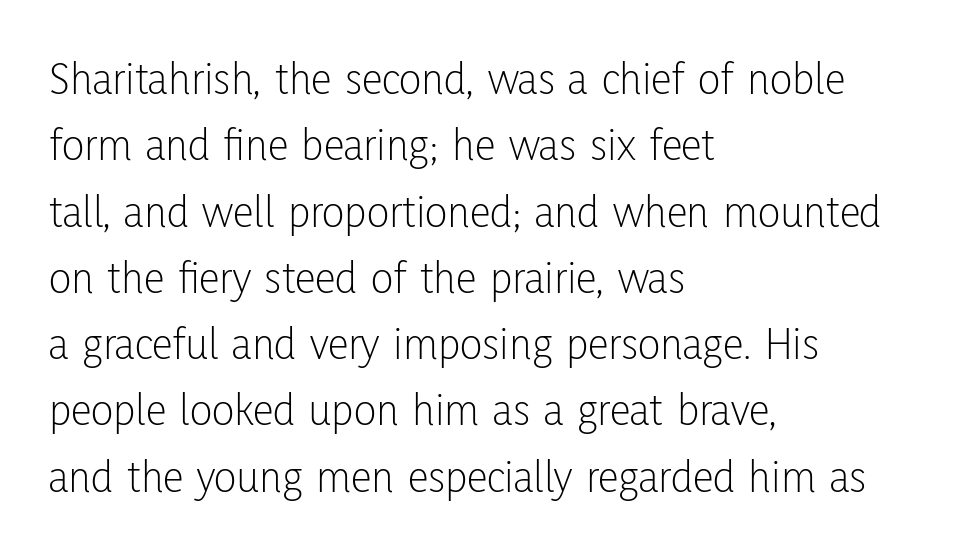
The image shows 47 px light, condensed sans-serif type, upright; set left-aligned, normal line spacing (1.41x), normal letter spacing, not underlined; low stroke contrast and a medium x-height.
